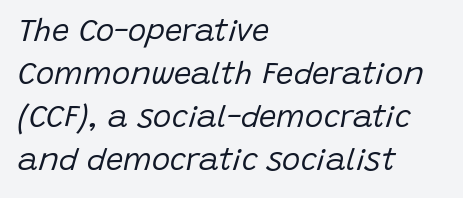
{"italic": "yes", "lean": "right", "slant_degrees": 15, "bold": "no", "weight": "regular", "width": "normal", "stroke_contrast": "low", "x_height": "large", "monospaced": "no", "underline": "no", "align": "left", "line_spacing": "normal", "line_spacing_ratio": 1.39, "letter_spacing": "normal", "letter_spacing_em": 0.0, "glyph_px": 31}
